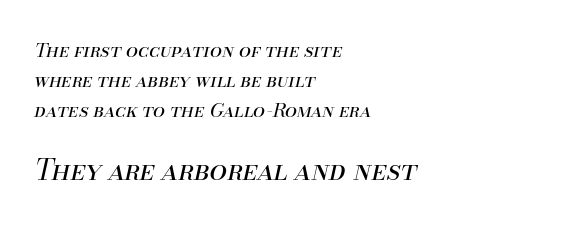
{"italic": "yes", "lean": "right", "slant_degrees": 13, "bold": "no", "weight": "regular", "width": "normal", "stroke_contrast": "medium", "x_height": "small", "monospaced": "no", "underline": "no", "align": "left", "line_spacing": "normal", "line_spacing_ratio": 1.59, "letter_spacing": "normal", "letter_spacing_em": 0.0, "larger_block": "second", "size_ratio": 1.47, "glyph_px": 28}
